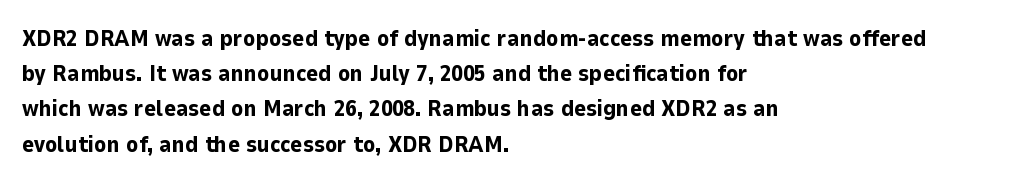
Q: Is the text bold? A: Yes.
Q: Is the text italic (slanted)? A: No, it is upright.
Q: Is the text underlined? A: No.
Q: How is the paragraph aligned? A: Left-aligned.
Q: Is the spacing between letters normal or unusually wide? A: Normal.
Q: Is the spacing between lines tight, normal or loose? A: Normal.
